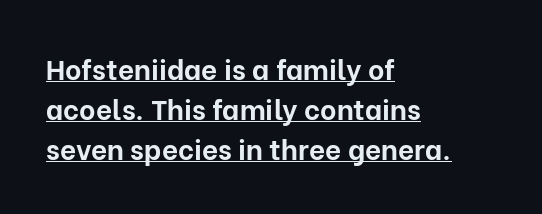
{"serif": "no", "italic": "no", "bold": "yes", "weight": "bold", "width": "normal", "stroke_contrast": "low", "x_height": "medium", "monospaced": "no", "underline": "yes", "align": "left", "line_spacing": "normal", "line_spacing_ratio": 1.42, "letter_spacing": "normal", "letter_spacing_em": 0.0, "glyph_px": 28}
